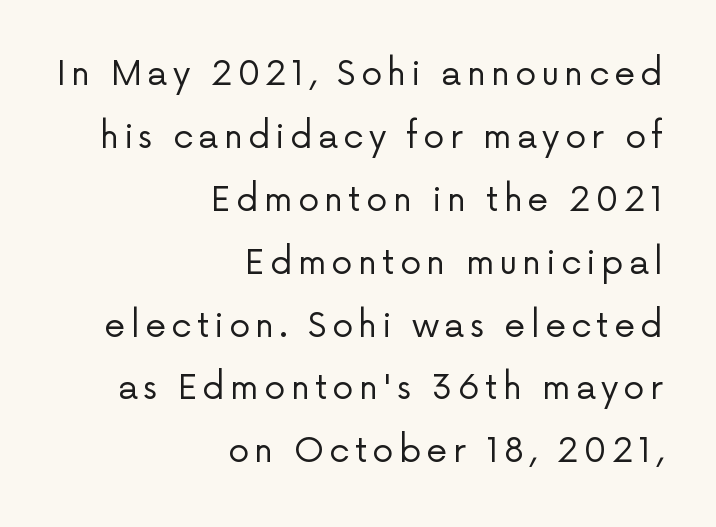
{"serif": "no", "italic": "no", "bold": "no", "weight": "regular", "width": "normal", "stroke_contrast": "low", "x_height": "medium", "monospaced": "no", "underline": "no", "align": "right", "line_spacing_ratio": 1.85, "glyph_px": 34}
